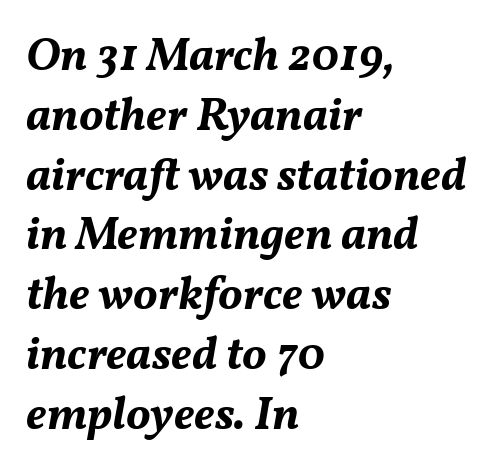
The image shows 46 px bold type, italic (leaning right); set left-aligned, normal line spacing (1.3x), normal letter spacing, not underlined; medium stroke contrast and a medium x-height.
